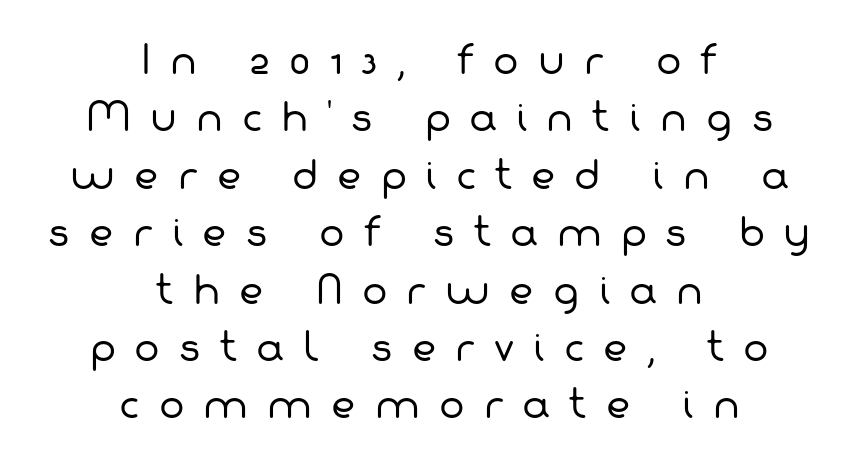
Q: Is the text bold? A: No.
Q: Is the typeface a serif or a sans-serif typeface? A: Sans-serif.
Q: Is the text underlined? A: No.
Q: How is the paragraph aligned? A: Centered.
Q: Is the spacing between letters normal or unusually wide? A: Unusually wide.
Q: Is the spacing between lines tight, normal or loose? A: Normal.
Q: Width (condensed, normal, or wide)? A: Normal.
Q: Stroke contrast? A: Low.
Q: x-height? A: Medium.
Q: Monospaced? A: No.
